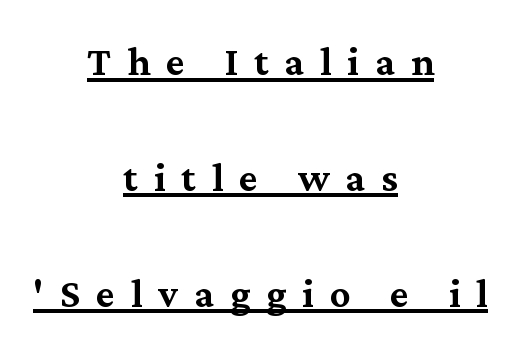
{"serif": "yes", "italic": "no", "width": "normal", "stroke_contrast": "medium", "x_height": "medium", "monospaced": "no", "underline": "yes", "align": "center", "line_spacing": "loose", "line_spacing_ratio": 2.27, "letter_spacing": "wide", "letter_spacing_em": 0.31, "glyph_px": 51}
